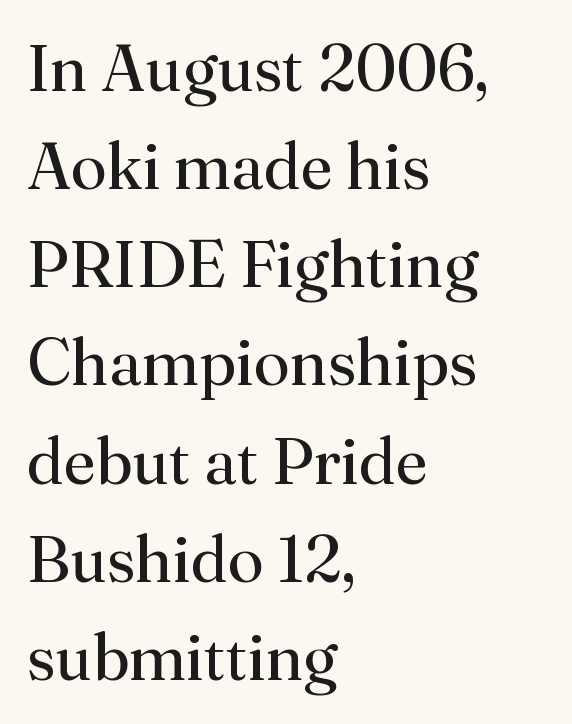
Q: Is the text bold? A: No.
Q: Is the text italic (slanted)? A: No, it is upright.
Q: Is the typeface a serif or a sans-serif typeface? A: Serif.
Q: Is the text underlined? A: No.
Q: How is the paragraph aligned? A: Left-aligned.
Q: Is the spacing between letters normal or unusually wide? A: Normal.
Q: Is the spacing between lines tight, normal or loose? A: Normal.
Q: Width (condensed, normal, or wide)? A: Normal.
Q: Stroke contrast? A: Medium.
Q: x-height? A: Small.
Q: Monospaced? A: No.
